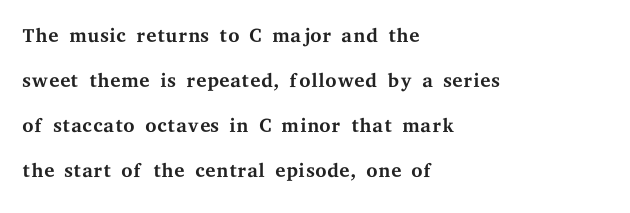
The image shows 29 px regular-weight, wide serif type, upright; set left-aligned, normal line spacing (1.55x), normal letter spacing, not underlined; medium stroke contrast and a medium x-height.
